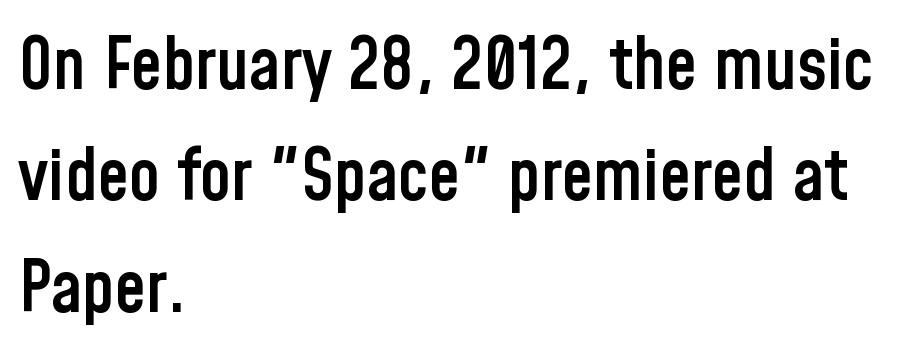
The glyphs are unaccompanied by any horizontal stroke below them. Line beginnings align vertically; line endings do not. The tracking reads as untouched default to a designer's eye. Quick note: interline space is typical. Spacing verdict: proportional, widths tailored to each character. Observe the absence of serifs on each vertical stroke in this sample.
